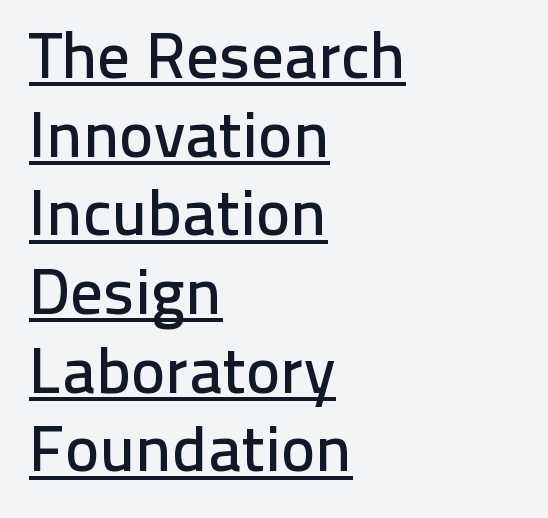
{"serif": "no", "italic": "no", "width": "normal", "stroke_contrast": "low", "x_height": "medium", "monospaced": "no", "underline": "yes", "align": "left", "line_spacing_ratio": 1.21, "letter_spacing": "normal", "letter_spacing_em": 0.0, "glyph_px": 65}
